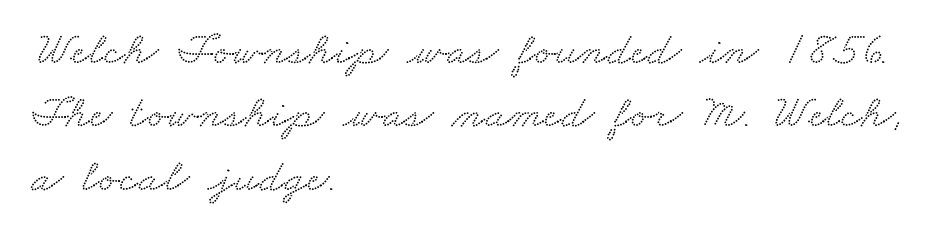
Q: Is the typeface a serif or a sans-serif typeface? A: Serif.
Q: Is the text underlined? A: No.
Q: How is the paragraph aligned? A: Left-aligned.
Q: Is the spacing between letters normal or unusually wide? A: Normal.
Q: Is the spacing between lines tight, normal or loose? A: Normal.
Q: Width (condensed, normal, or wide)? A: Wide.
Q: Stroke contrast? A: Low.
Q: x-height? A: Small.
Q: Monospaced? A: No.
